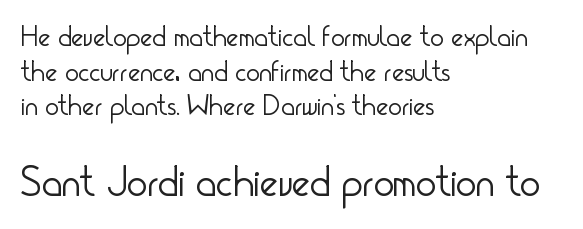
{"serif": "no", "italic": "no", "bold": "no", "weight": "light", "width": "condensed", "stroke_contrast": "low", "x_height": "small", "monospaced": "no", "underline": "no", "align": "left", "line_spacing_ratio": 1.19, "letter_spacing": "normal", "letter_spacing_em": 0.0, "larger_block": "second", "size_ratio": 1.48, "glyph_px": 43}
